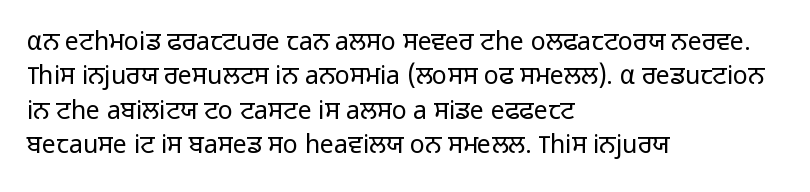
Spacing between characters is what you'd get straight out of the box. The passage shown is not underscored anywhere. The lines in this sample share a left origin and differ only in where they stop. The lines sit at an ordinary, default distance from one another. Is the type heavy? It reads as light-to-regular instead.
